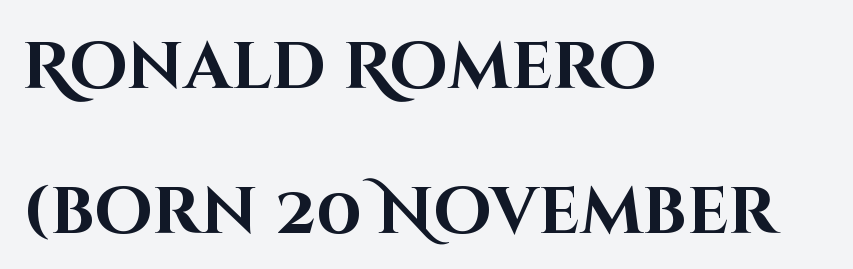
The image shows 66 px bold sans-serif type, upright; set left-aligned, loose line spacing (2.19x), normal letter spacing, not underlined; high stroke contrast and a large x-height.
